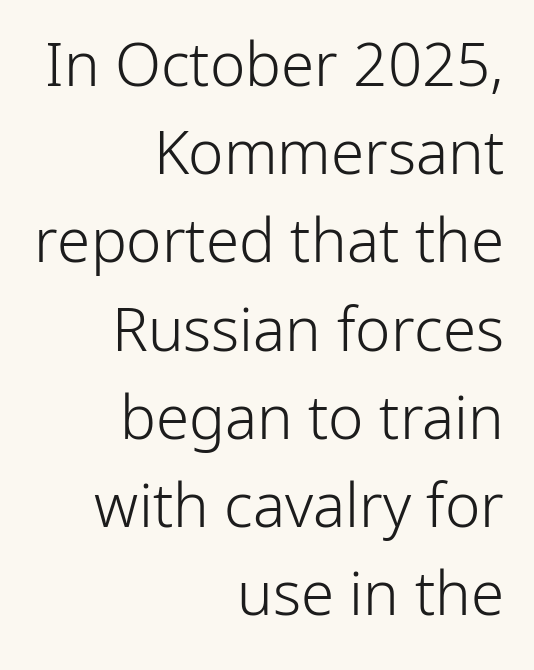
Q: Is the text bold? A: No.
Q: Is the text italic (slanted)? A: No, it is upright.
Q: Is the typeface a serif or a sans-serif typeface? A: Sans-serif.
Q: Is the text underlined? A: No.
Q: How is the paragraph aligned? A: Right-aligned.
Q: Is the spacing between letters normal or unusually wide? A: Normal.
Q: Is the spacing between lines tight, normal or loose? A: Normal.
Q: Width (condensed, normal, or wide)? A: Normal.
Q: Stroke contrast? A: Low.
Q: x-height? A: Medium.
Q: Monospaced? A: No.
